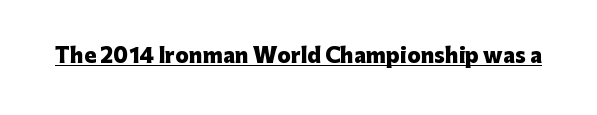
Q: Is the text bold? A: Yes.
Q: Is the text italic (slanted)? A: No, it is upright.
Q: Is the text underlined? A: Yes.
Q: Is the spacing between letters normal or unusually wide? A: Normal.
